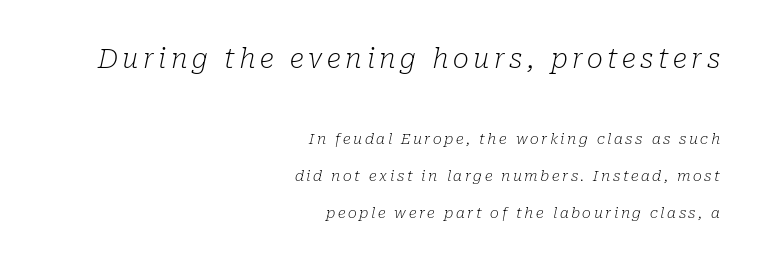
The image shows 27 px text type, italic (leaning right); set right-aligned, loose line spacing (2.47x), not underlined; the first (top) block is 1.8x larger.
